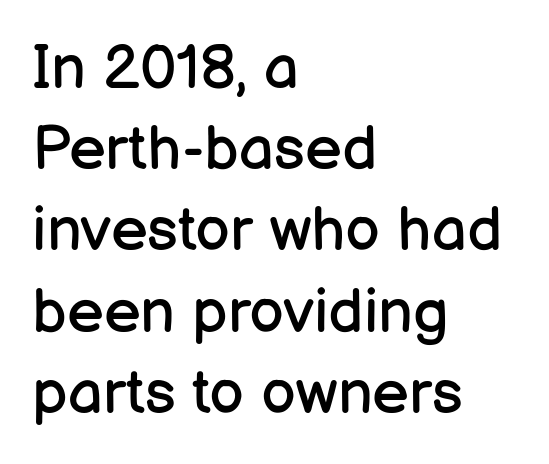
Unmarked baselines from the first word to the last. The ragged edge is on the right, which tells us the setting is flush left. Heft: none added — not bold. Upright lettering throughout. A typesetter would call this proportional, since set widths differ per character. The line texture is even and compact thanks to regular tracking.
